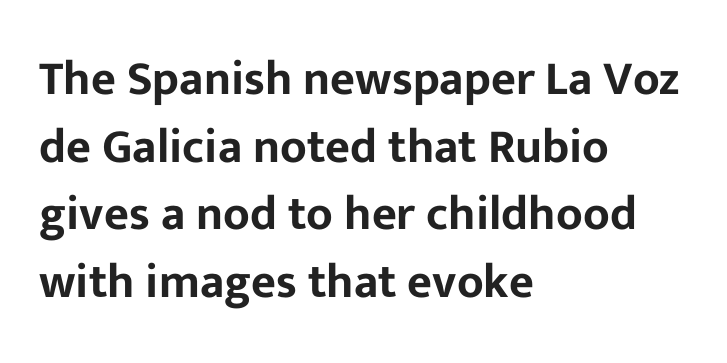
The image shows 48 px sans-serif type, upright; set left-aligned, normal line spacing (1.41x), normal letter spacing, not underlined; low stroke contrast and a medium x-height.
